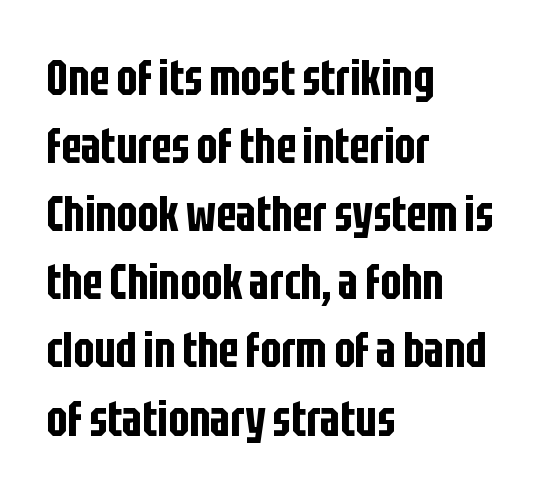
The image shows 49 px condensed sans-serif type, upright; set left-aligned, normal line spacing (1.39x), normal letter spacing, not underlined; low stroke contrast and a large x-height.
